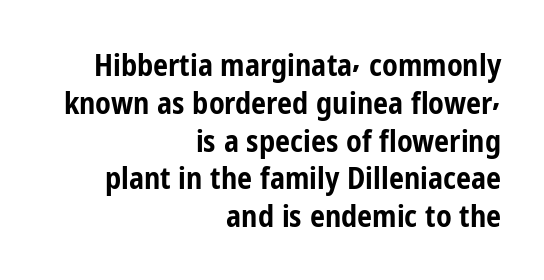
The image shows 30 px bold, condensed sans-serif type, upright; set right-aligned, normal line spacing (1.26x), normal letter spacing, not underlined; low stroke contrast and a medium x-height.
